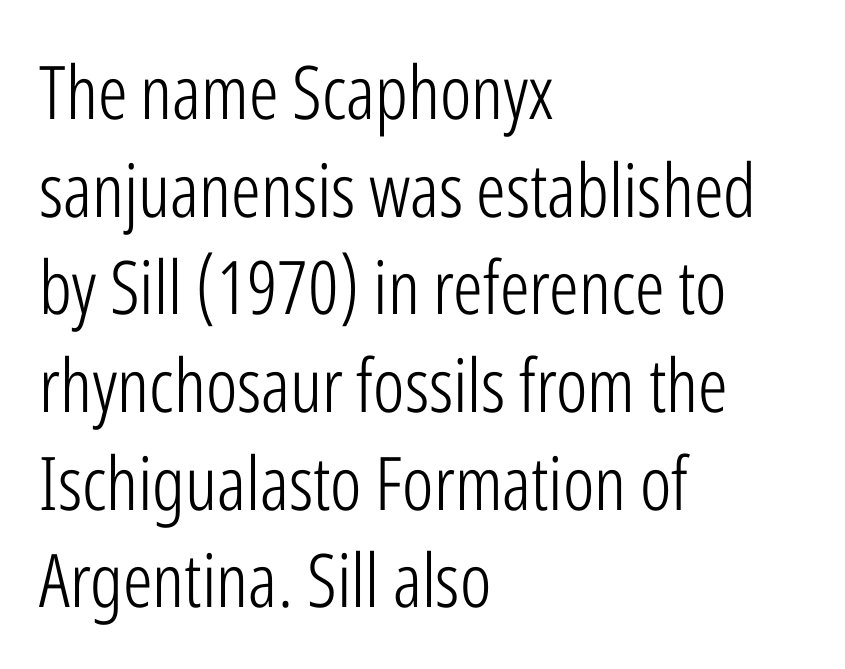
{"serif": "no", "italic": "no", "bold": "no", "weight": "light", "width": "condensed", "stroke_contrast": "low", "x_height": "medium", "monospaced": "no", "underline": "no", "align": "left", "line_spacing": "normal", "line_spacing_ratio": 1.32, "letter_spacing": "normal", "letter_spacing_em": 0.0, "glyph_px": 74}
